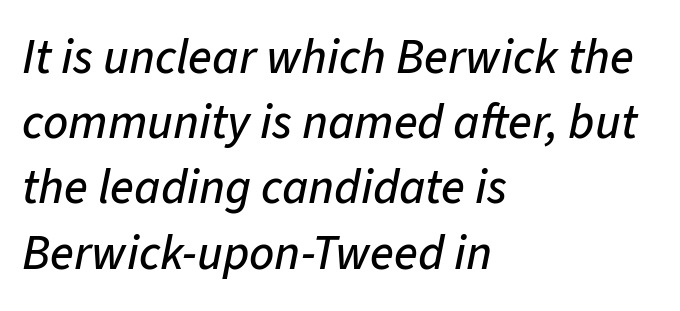
The ragged edge is on the right, which tells us the setting is flush left. Interline gaps are of average width in this sample. The passage shown is not underscored anywhere. The face used here is rendered with its standard letterfit. Every character sits at an angle, as italics do.
